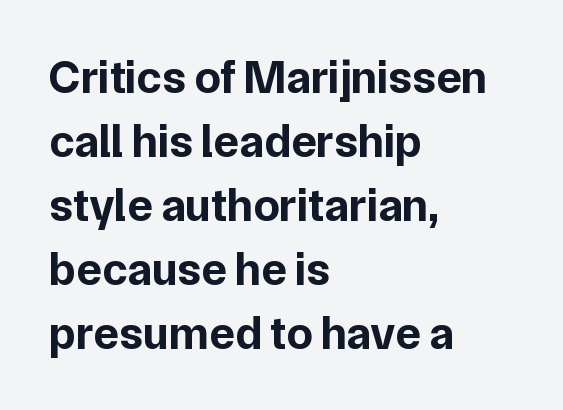
Q: Is the text bold? A: Yes.
Q: Is the text italic (slanted)? A: No, it is upright.
Q: Is the typeface a serif or a sans-serif typeface? A: Sans-serif.
Q: Is the text underlined? A: No.
Q: How is the paragraph aligned? A: Left-aligned.
Q: Is the spacing between letters normal or unusually wide? A: Normal.
Q: Is the spacing between lines tight, normal or loose? A: Normal.
Q: Width (condensed, normal, or wide)? A: Normal.
Q: Stroke contrast? A: Low.
Q: x-height? A: Medium.
Q: Monospaced? A: No.
